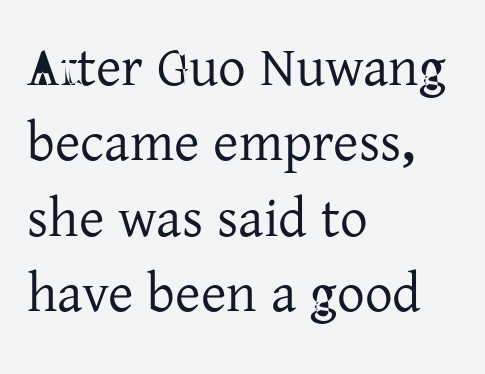
{"serif": "yes", "italic": "no", "width": "normal", "stroke_contrast": "low", "x_height": "medium", "monospaced": "no", "underline": "no", "align": "left", "line_spacing": "normal", "line_spacing_ratio": 1.37, "letter_spacing": "normal", "letter_spacing_em": 0.0, "glyph_px": 55}
